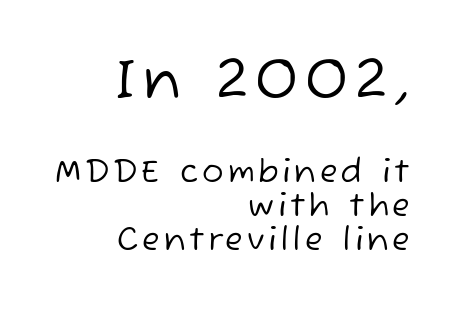
{"serif": "no", "bold": "no", "weight": "regular", "width": "normal", "stroke_contrast": "low", "x_height": "medium", "monospaced": "no", "underline": "no", "align": "right", "line_spacing": "tight", "line_spacing_ratio": 1.07, "larger_block": "first", "size_ratio": 1.75, "glyph_px": 56}
